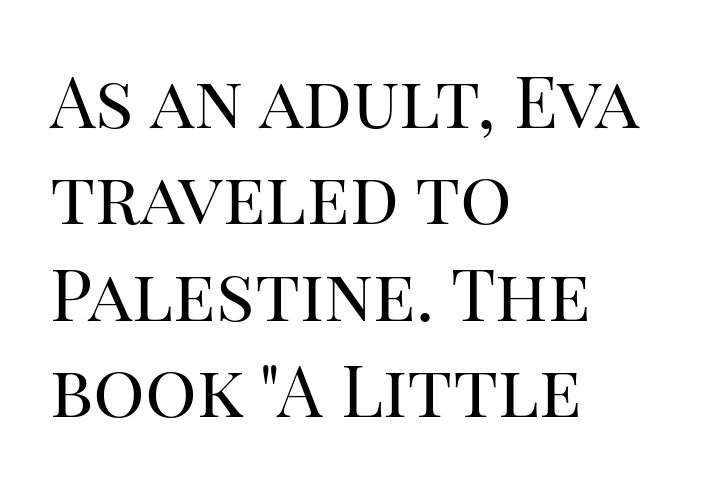
The block of text has a typical density, with ordinary space between rows. Little horizontal feet cap the strokes, marking this as serif type. Only glyphs here, with clear space below each row. These glyphs show unthickened strokes, regular width or finer. These lines were composed using upright roman letters.
